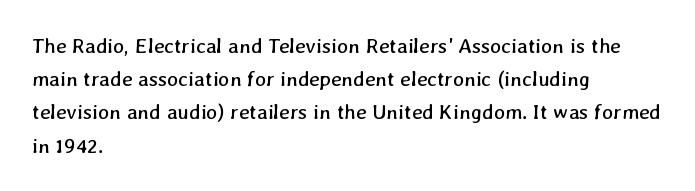
Q: Is the text bold? A: No.
Q: Is the text underlined? A: No.
Q: How is the paragraph aligned? A: Left-aligned.
Q: Is the spacing between letters normal or unusually wide? A: Normal.
Q: Is the spacing between lines tight, normal or loose? A: Normal.
